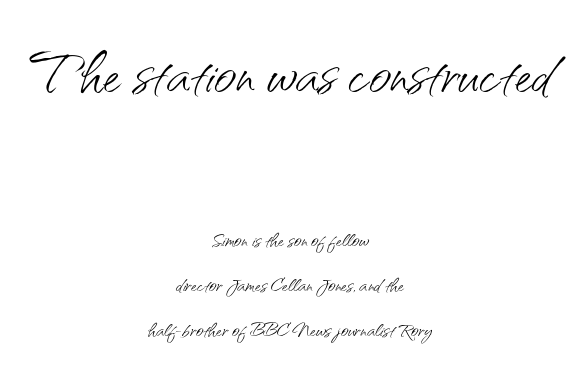
This layout puts the oversized block above and the modest block below. I'd call this a sans setting — the letters go barefoot. Beneath every word, the page is bare. A typesetter would call this zero additional tracking.
